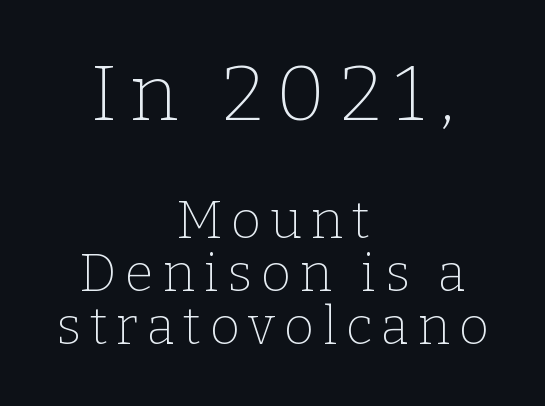
{"serif": "yes", "italic": "no", "bold": "no", "weight": "thin", "width": "normal", "stroke_contrast": "low", "x_height": "medium", "monospaced": "no", "underline": "no", "align": "center", "line_spacing": "tight", "line_spacing_ratio": 1.02, "larger_block": "first", "size_ratio": 1.5, "glyph_px": 78}
